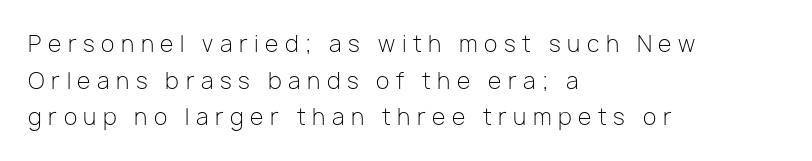
The image shows 22 px text type, upright; set left-aligned, normal line spacing (1.67x), unusually wide letter spacing (+0.3 em), not underlined.
